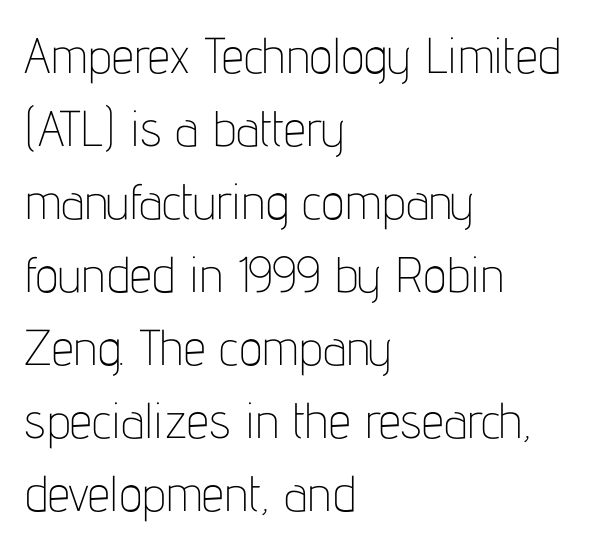
Q: Is the text bold? A: No.
Q: Is the text italic (slanted)? A: No, it is upright.
Q: Is the typeface a serif or a sans-serif typeface? A: Sans-serif.
Q: Is the text underlined? A: No.
Q: How is the paragraph aligned? A: Left-aligned.
Q: Is the spacing between letters normal or unusually wide? A: Normal.
Q: Is the spacing between lines tight, normal or loose? A: Normal.
Q: Width (condensed, normal, or wide)? A: Condensed.
Q: Stroke contrast? A: Low.
Q: x-height? A: Medium.
Q: Monospaced? A: No.
